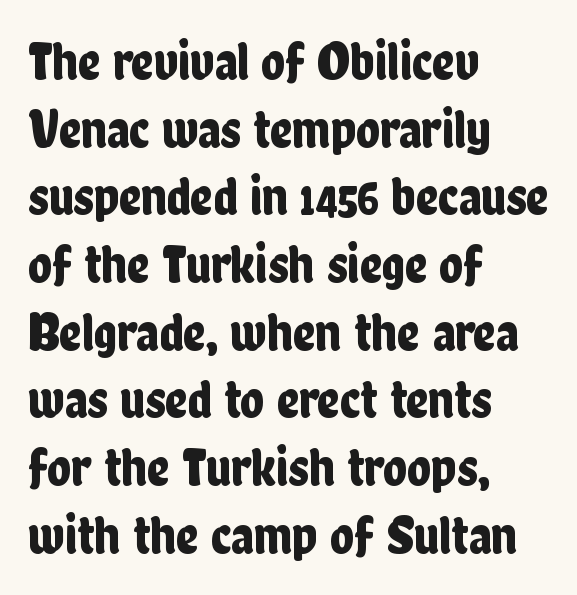
Clear beneath every line of the passage. Proportional: the letters do not fall into vertical columns. Serifs: no, the terminals of the letterforms are clean. The specimen reads as upright at a glance. The letters sit at their default tracking, neither squeezed nor spread. The typesetter chose a ragged-right arrangement here.
